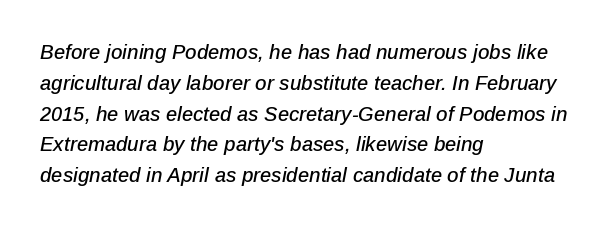
Q: Is the text italic (slanted)? A: Yes, it leans right by about 12 degrees.
Q: Is the text underlined? A: No.
Q: How is the paragraph aligned? A: Left-aligned.
Q: Is the spacing between letters normal or unusually wide? A: Normal.
Q: Is the spacing between lines tight, normal or loose? A: Normal.
